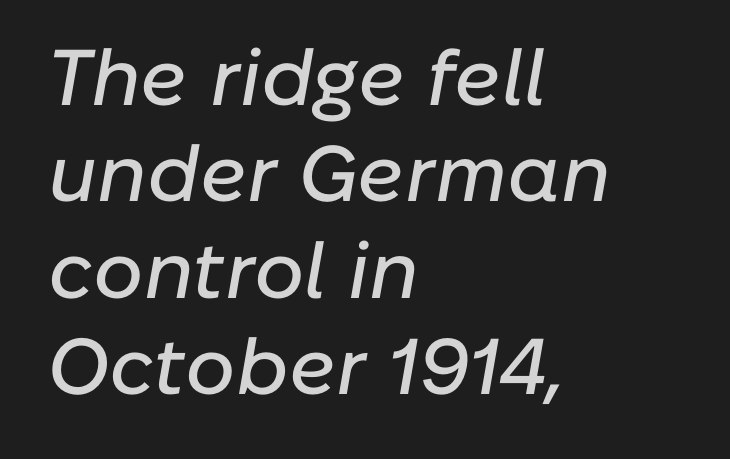
{"italic": "yes", "lean": "right", "slant_degrees": 10, "width": "normal", "stroke_contrast": "low", "x_height": "medium", "monospaced": "no", "underline": "no", "align": "left", "line_spacing_ratio": 1.22, "letter_spacing": "normal", "letter_spacing_em": 0.0, "glyph_px": 79}
